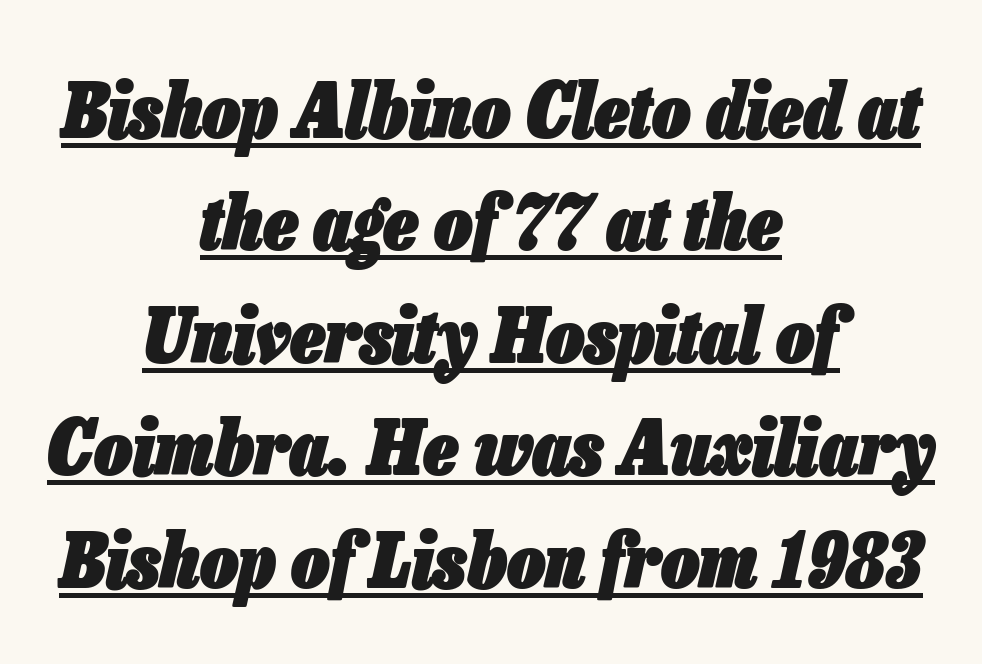
Q: Is the text bold? A: Yes.
Q: Is the text italic (slanted)? A: Yes, it leans right by about 13 degrees.
Q: Is the text underlined? A: Yes.
Q: How is the paragraph aligned? A: Centered.
Q: Is the spacing between letters normal or unusually wide? A: Normal.
Q: Is the spacing between lines tight, normal or loose? A: Normal.
Q: Width (condensed, normal, or wide)? A: Condensed.
Q: Stroke contrast? A: Low.
Q: x-height? A: Medium.
Q: Monospaced? A: No.
